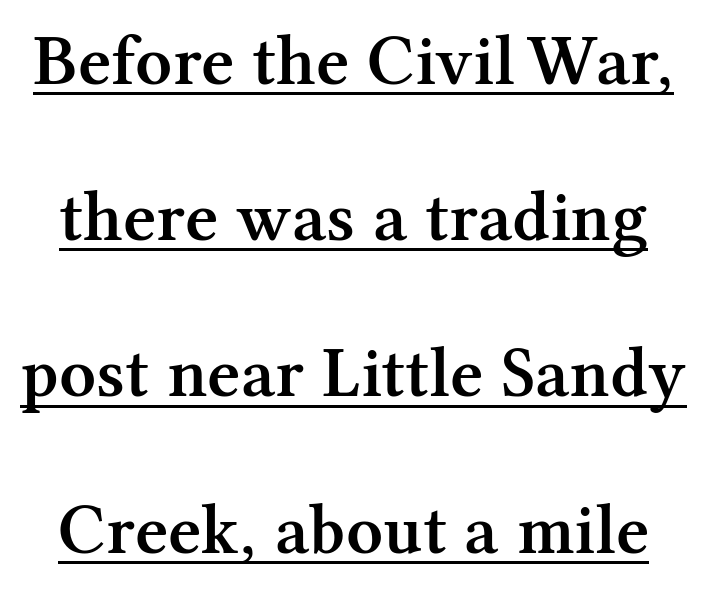
The image shows 72 px semibold serif type, upright; set loose line spacing (2.17x), normal letter spacing, underlined; medium stroke contrast and a medium x-height.
